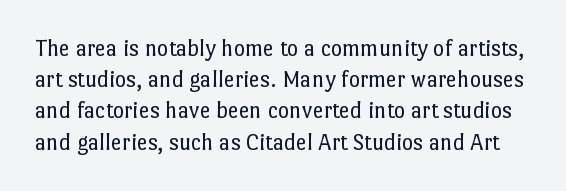
{"italic": "no", "bold": "no", "underline": "no", "line_spacing": "normal", "line_spacing_ratio": 1.3, "letter_spacing": "normal", "letter_spacing_em": 0.0, "glyph_px": 24}
